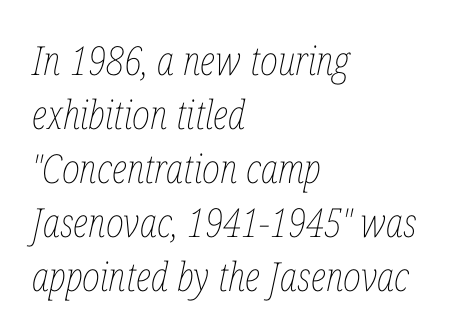
Every character sits at an angle, as italics do. No word sits above an underline. In terms of leading, this rendering sits right in the middle. The tracking reads as untouched default to a designer's eye. The strokes are not fattened; the text isn't bold. Compared with a centered layout, this one pins lines to the left instead.
